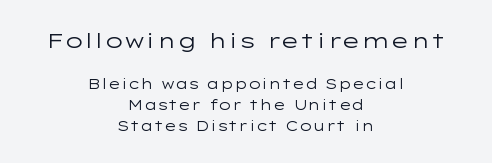
The image shows 21 px text type, upright; set centered, normal line spacing (1.5x), normal letter spacing, not underlined; the first (top) block is 1.5x larger.
